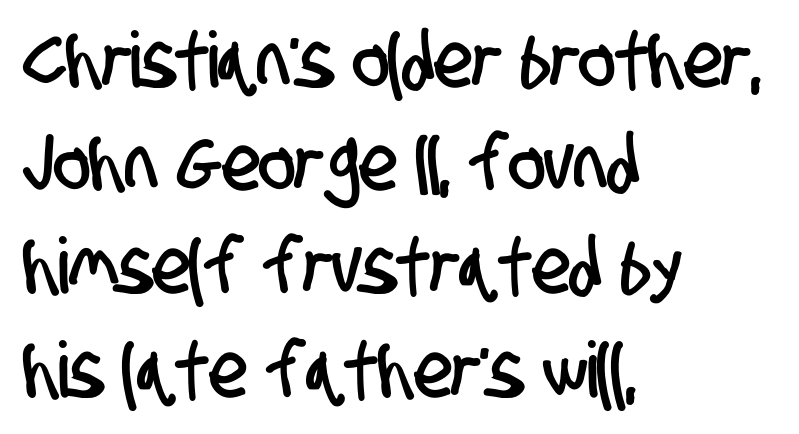
The image shows 77 px condensed sans-serif type; set left-aligned, normal line spacing (1.34x), normal letter spacing, not underlined; low stroke contrast and a large x-height.
